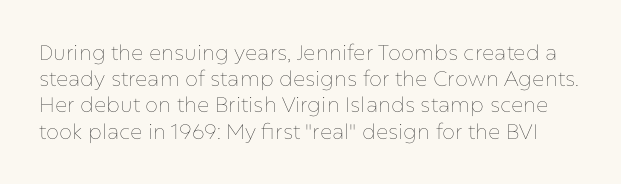
This reads as an unemphasized weight, regular at the heaviest. The letterforms sit shoulder to shoulder at normal distance. The string is rendered with underlining switched off. This sample uses an upright cut, with every glyph sitting square on the baseline. Reading down the column, the eye jumps a familiar distance to each next line.
